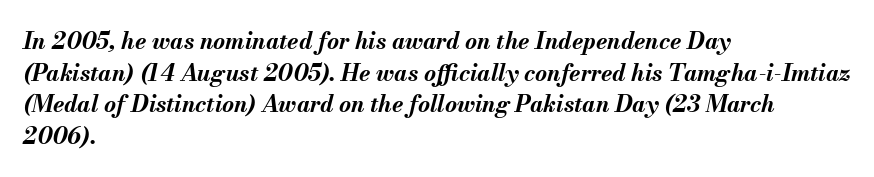
{"italic": "yes", "lean": "right", "slant_degrees": 13, "bold": "yes", "underline": "no", "align": "left", "line_spacing": "normal", "line_spacing_ratio": 1.37, "letter_spacing": "normal", "letter_spacing_em": 0.0, "glyph_px": 23}
